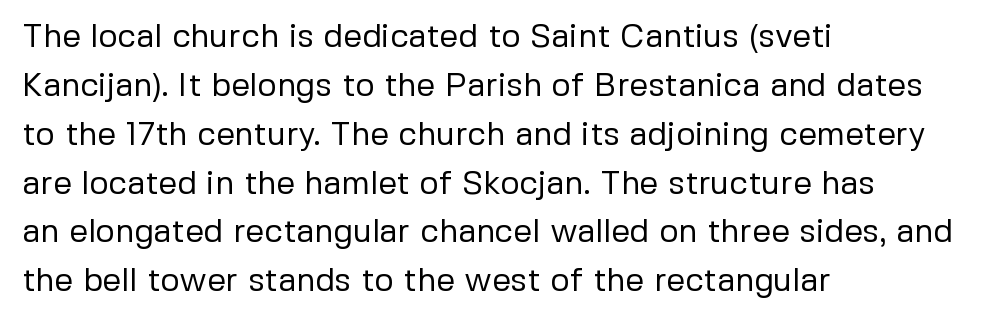
The image shows 33 px regular-weight sans-serif type, upright; set left-aligned, normal line spacing (1.48x), normal letter spacing, not underlined; low stroke contrast and a medium x-height.
